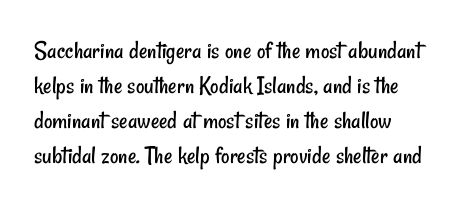
Q: Is the text bold? A: No.
Q: Is the text underlined? A: No.
Q: How is the paragraph aligned? A: Left-aligned.
Q: Is the spacing between letters normal or unusually wide? A: Normal.
Q: Is the spacing between lines tight, normal or loose? A: Normal.
